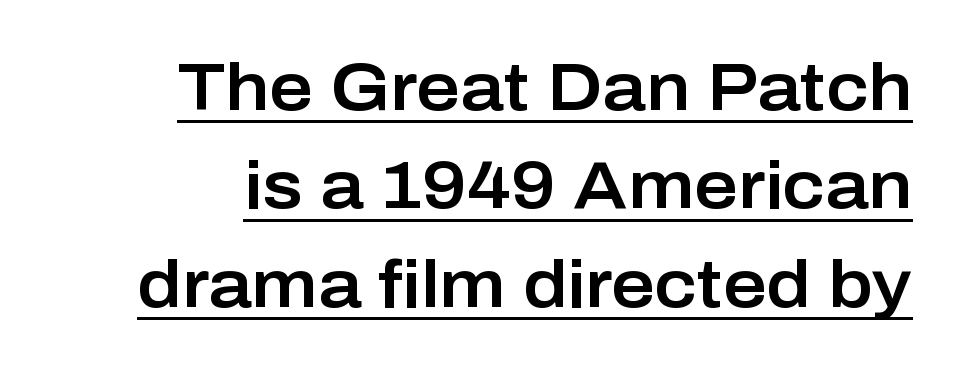
{"serif": "no", "italic": "no", "width": "normal", "stroke_contrast": "low", "x_height": "medium", "monospaced": "no", "underline": "yes", "line_spacing": "normal", "line_spacing_ratio": 1.47, "letter_spacing": "normal", "letter_spacing_em": 0.0, "glyph_px": 67}
